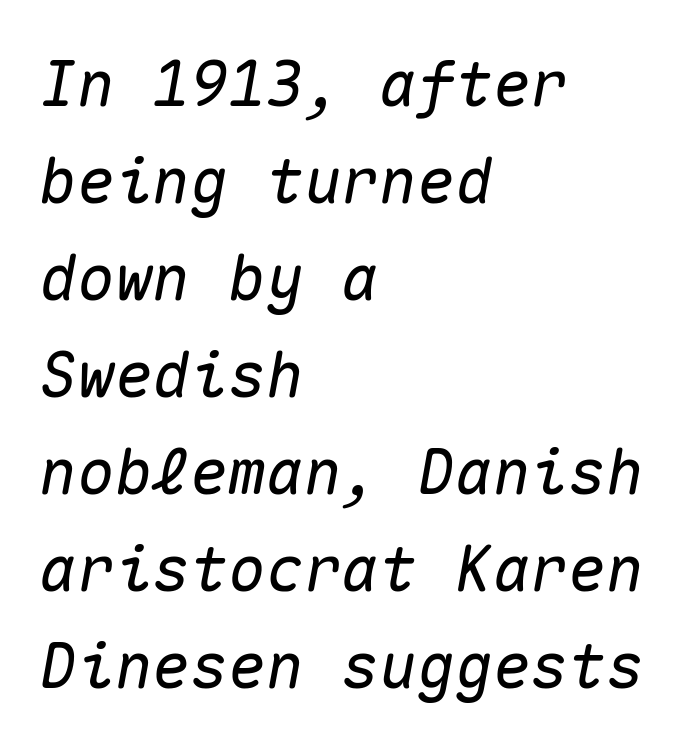
{"italic": "yes", "lean": "right", "slant_degrees": 10, "width": "normal", "stroke_contrast": "medium", "x_height": "medium", "monospaced": "yes", "underline": "no", "align": "left", "line_spacing": "normal", "line_spacing_ratio": 1.54, "letter_spacing": "normal", "letter_spacing_em": 0.0, "glyph_px": 63}
